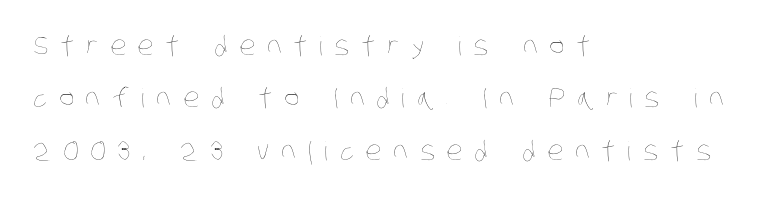
No heavy texture on the line: the type isn't bold. Loosely led — the rows are spread out. Check the space under the baseline: it is left empty. Caption: expanded tracking, letters set apart. Every row of glyphs begins at an identical x-position on the left.
